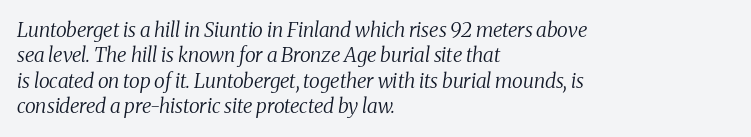
The image shows 20 px text type, italic (leaning right); set left-aligned, normal line spacing (1.27x), normal letter spacing, not underlined.
